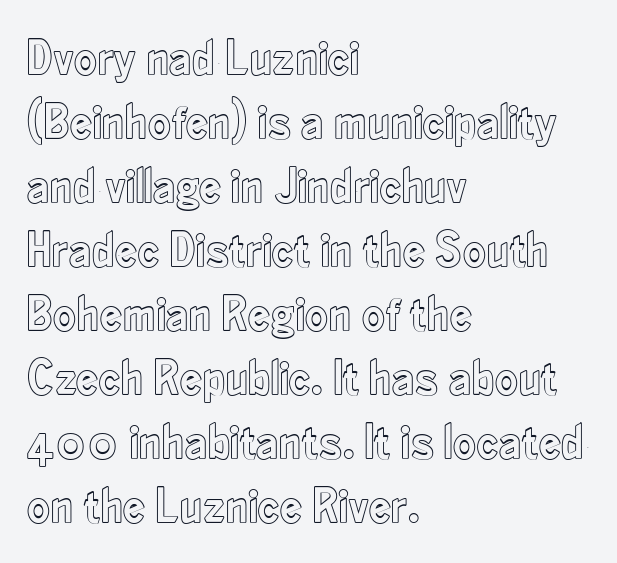
Q: Is the text italic (slanted)? A: No, it is upright.
Q: Is the text underlined? A: No.
Q: How is the paragraph aligned? A: Left-aligned.
Q: Is the spacing between letters normal or unusually wide? A: Normal.
Q: Is the spacing between lines tight, normal or loose? A: Normal.
Q: Width (condensed, normal, or wide)? A: Condensed.
Q: x-height? A: Small.
Q: Monospaced? A: No.
